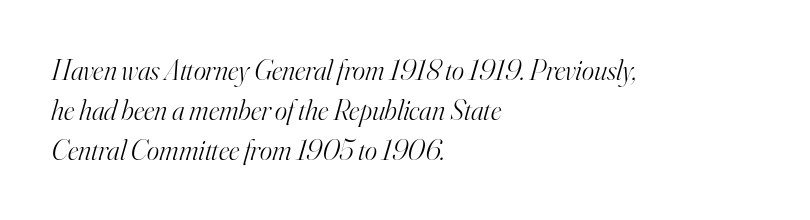
The image shows 29 px light serif type, italic (leaning right); set left-aligned, normal line spacing (1.38x), normal letter spacing, not underlined; high stroke contrast and a small x-height.
